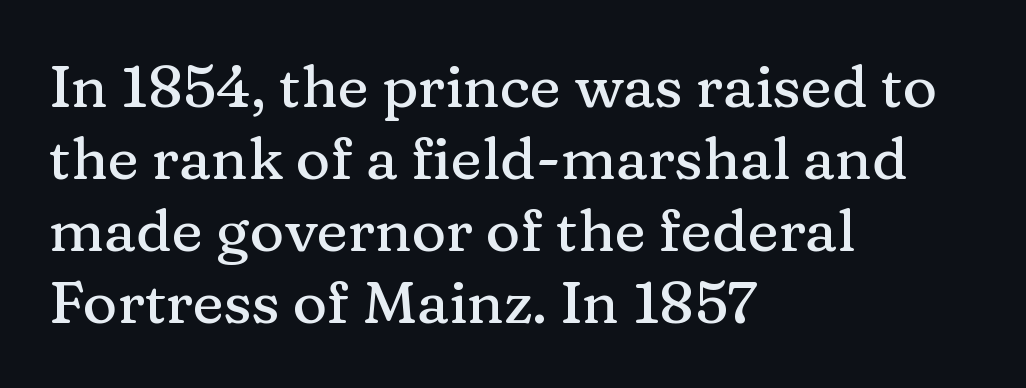
Proportional: the letters do not fall into vertical columns. The face used here is seriffed, in the tradition of book romans. Does the copy run flush right? No — it runs flush left. The letters stand straight up with perfectly vertical stems. Nobody drew a line under any word here.
